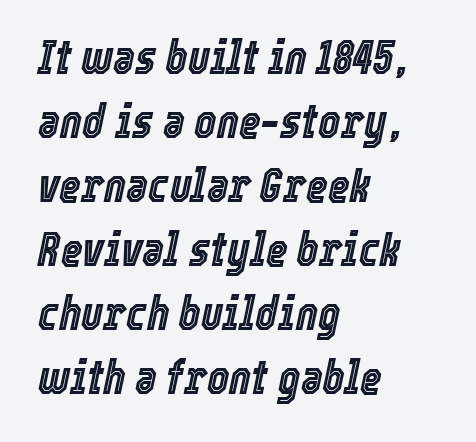
The image shows 47 px condensed type, italic (leaning right); set left-aligned, normal line spacing (1.36x), normal letter spacing, not underlined; a medium x-height.
